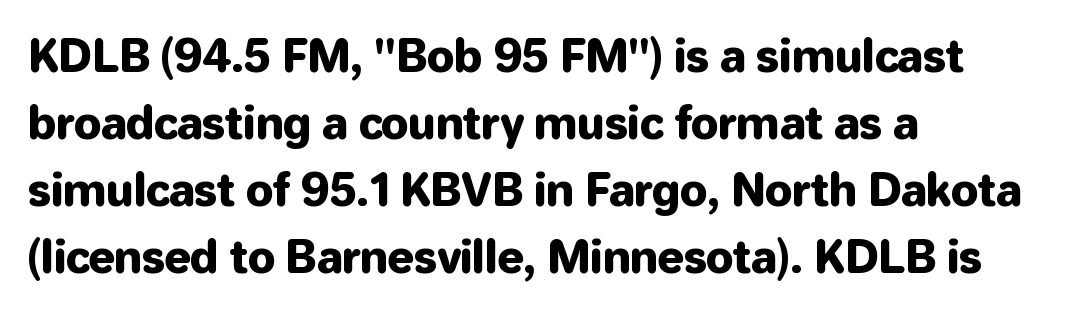
{"serif": "no", "italic": "no", "width": "normal", "stroke_contrast": "low", "x_height": "medium", "monospaced": "no", "underline": "no", "align": "left", "line_spacing": "normal", "line_spacing_ratio": 1.52, "letter_spacing": "normal", "letter_spacing_em": 0.0, "glyph_px": 44}
